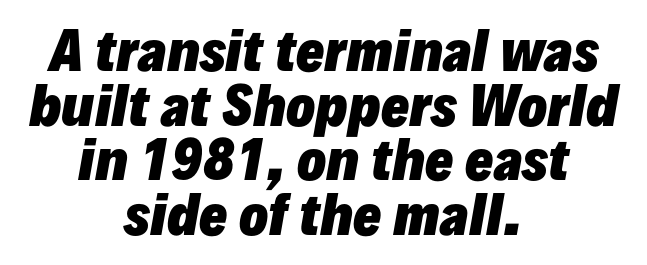
The rendering uses a bold face; every stroke is thick and dark. The space beneath each line is pristine and unruled. In terms of letterspacing, this is plain default setting. Each letter keeps its own natural width here, so spacing adapts to shape. The text block is weighted toward neither margin, spreading evenly from the middle. Every character sits at an angle, as italics do.
